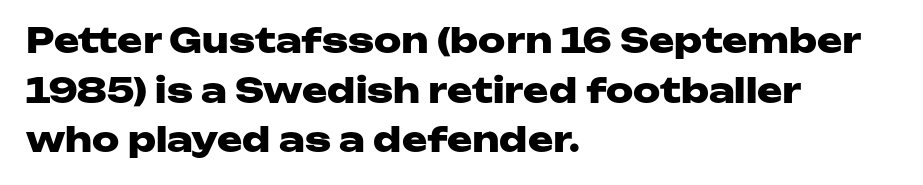
The image shows 34 px heavy, wide sans-serif type, upright; set left-aligned, normal line spacing (1.46x), normal letter spacing, not underlined; low stroke contrast and a medium x-height.
